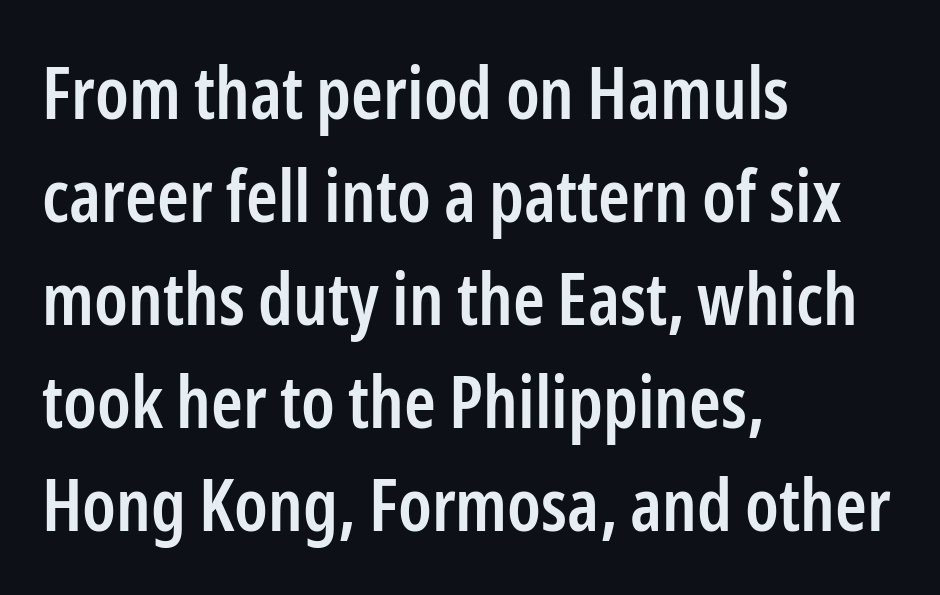
Q: Is the text bold? A: Semi-bold.
Q: Is the text italic (slanted)? A: No, it is upright.
Q: Is the typeface a serif or a sans-serif typeface? A: Sans-serif.
Q: Is the text underlined? A: No.
Q: How is the paragraph aligned? A: Left-aligned.
Q: Is the spacing between letters normal or unusually wide? A: Normal.
Q: Is the spacing between lines tight, normal or loose? A: Normal.
Q: Width (condensed, normal, or wide)? A: Condensed.
Q: Stroke contrast? A: Low.
Q: x-height? A: Medium.
Q: Monospaced? A: No.
